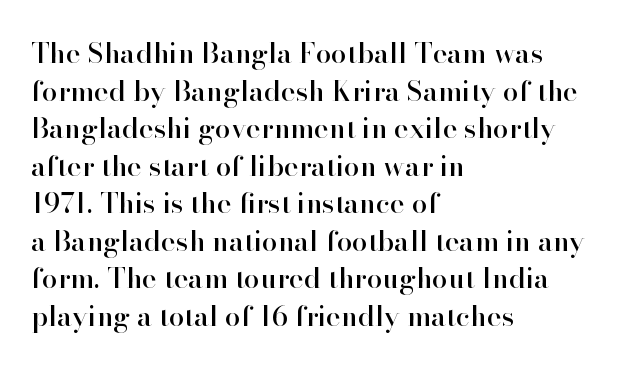
The image shows 28 px serif type, upright; set left-aligned, normal line spacing (1.34x), normal letter spacing, not underlined; high stroke contrast and a small x-height.
